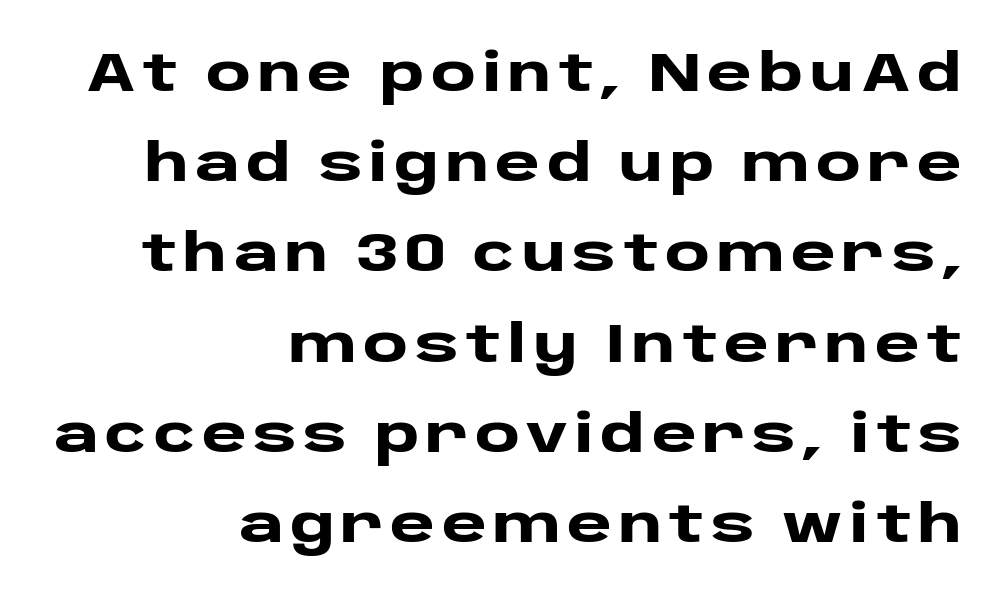
The image shows 54 px heavy, wide sans-serif type, upright; set right-aligned, normal line spacing (1.67x), not underlined; low stroke contrast and a large x-height.
